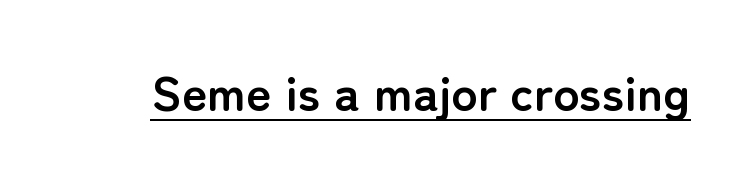
{"serif": "no", "italic": "no", "bold": "yes", "weight": "semibold", "width": "normal", "stroke_contrast": "low", "x_height": "medium", "monospaced": "no", "underline": "yes", "letter_spacing": "normal", "letter_spacing_em": 0.0, "glyph_px": 49}
